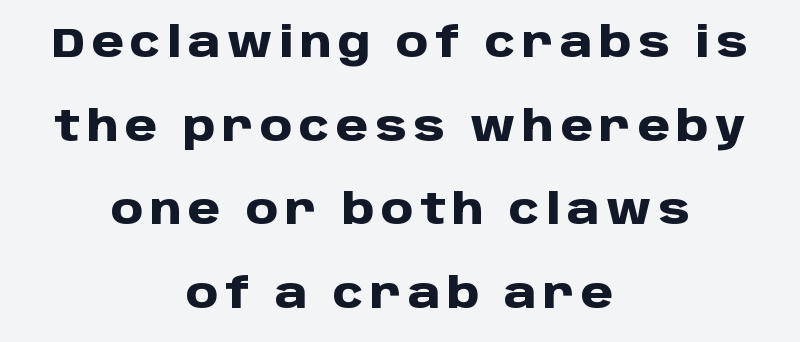
{"serif": "no", "italic": "no", "bold": "yes", "weight": "heavy", "width": "normal", "stroke_contrast": "low", "x_height": "large", "monospaced": "no", "underline": "no", "align": "center", "line_spacing": "loose", "line_spacing_ratio": 2.04, "glyph_px": 41}
